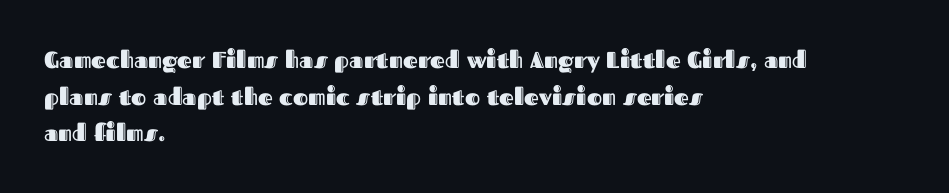
{"italic": "no", "underline": "no", "align": "left", "line_spacing": "normal", "line_spacing_ratio": 1.59, "letter_spacing": "normal", "letter_spacing_em": 0.0, "glyph_px": 23}
